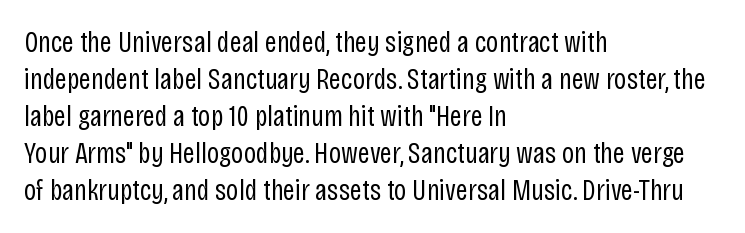
Q: Is the text bold? A: No.
Q: Is the text italic (slanted)? A: No, it is upright.
Q: Is the typeface a serif or a sans-serif typeface? A: Sans-serif.
Q: Is the text underlined? A: No.
Q: How is the paragraph aligned? A: Left-aligned.
Q: Is the spacing between letters normal or unusually wide? A: Normal.
Q: Width (condensed, normal, or wide)? A: Condensed.
Q: Stroke contrast? A: Low.
Q: x-height? A: Large.
Q: Monospaced? A: No.
